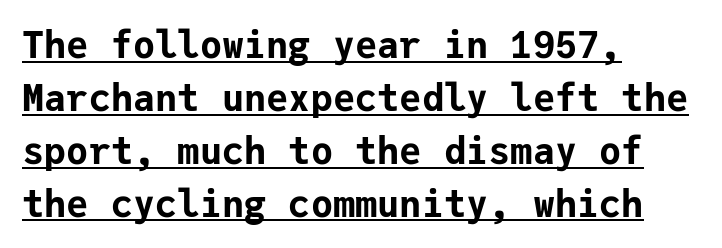
Weight check: bold — yes, fully. The text block is weighted toward the left margin, trailing off unevenly rightward. Caption: standard tracking, unaltered. No italicization has been applied; the sample stays upright.
